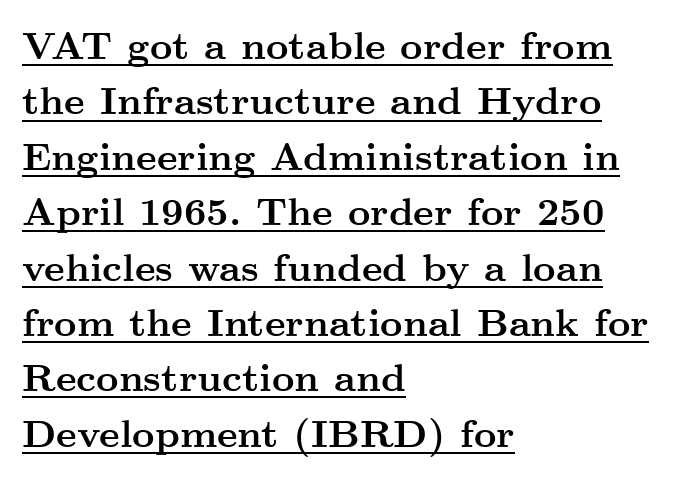
These words are printed bold, with thick strokes throughout. If you drew a ruler down the left edge, every line would touch it. A roman cut, with each character standing at attention. Characters follow at the spacing the type designer built in.
